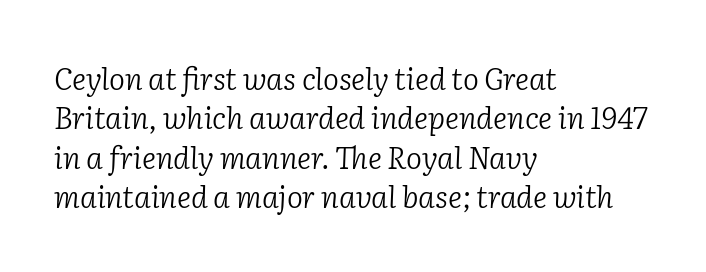
{"serif": "yes", "italic": "yes", "lean": "right", "slant_degrees": 2, "bold": "no", "weight": "light", "width": "normal", "stroke_contrast": "low", "x_height": "medium", "monospaced": "no", "underline": "no", "align": "left", "line_spacing": "normal", "line_spacing_ratio": 1.31, "letter_spacing": "normal", "letter_spacing_em": 0.0, "glyph_px": 30}
